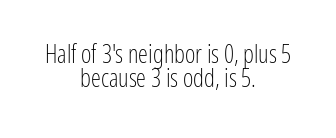
{"italic": "no", "bold": "no", "underline": "no", "align": "center", "line_spacing": "tight", "line_spacing_ratio": 0.96, "letter_spacing": "normal", "letter_spacing_em": 0.0, "glyph_px": 25}
